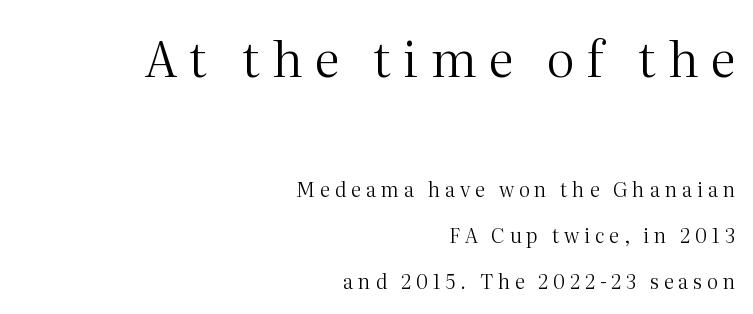
The image shows 50 px regular-weight serif type, upright; set right-aligned, loose line spacing (2.3x), unusually wide letter spacing (+0.24 em), not underlined; the first (top) block is 2.5x larger; medium stroke contrast and a medium x-height.
